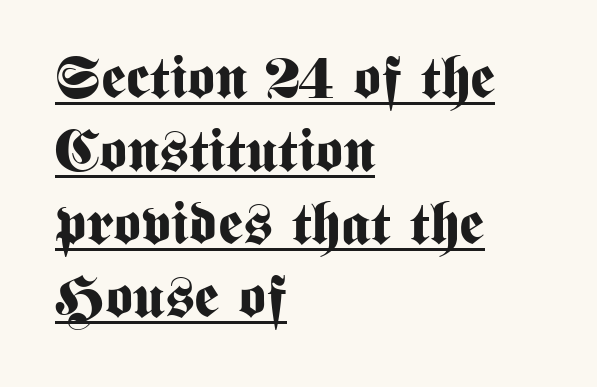
Q: Is the text bold? A: Yes.
Q: Is the text italic (slanted)? A: No, it is upright.
Q: Is the typeface a serif or a sans-serif typeface? A: Sans-serif.
Q: Is the text underlined? A: Yes.
Q: How is the paragraph aligned? A: Left-aligned.
Q: Is the spacing between letters normal or unusually wide? A: Normal.
Q: Width (condensed, normal, or wide)? A: Condensed.
Q: Stroke contrast? A: Medium.
Q: x-height? A: Medium.
Q: Monospaced? A: No.
